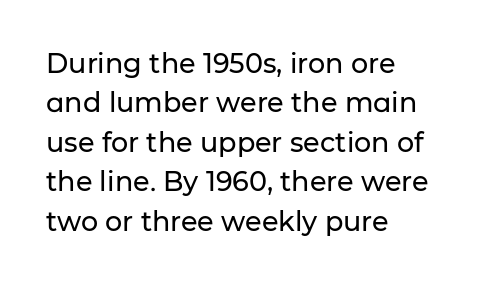
{"italic": "no", "underline": "no", "align": "left", "line_spacing": "normal", "line_spacing_ratio": 1.46, "letter_spacing": "normal", "letter_spacing_em": 0.0, "glyph_px": 27}
